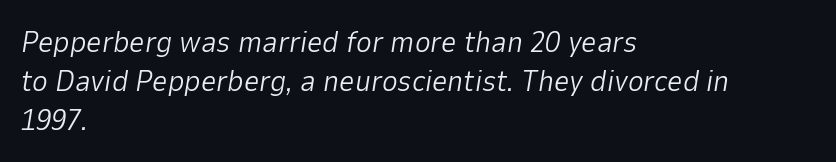
Is the block centered? No — it sits flush against the left margin. There's an unmistakable incline to the writing here. Stems here are at most as thick as an everyday book face. Characters follow at the spacing the type designer built in. The space beneath each line is pristine and unruled.
